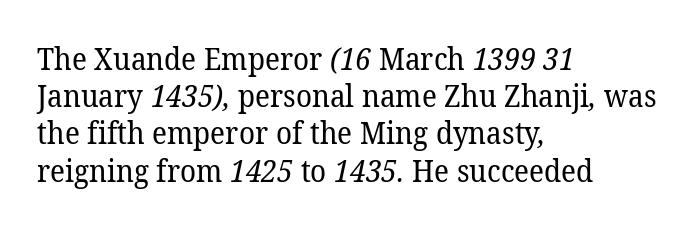
Weight class: somewhere from thin through regular. Horizontally, the lines are justified to the leading edge only. Look at the tracking — it's just the regular setting, nothing added. The gap between lines stays unmarked.
